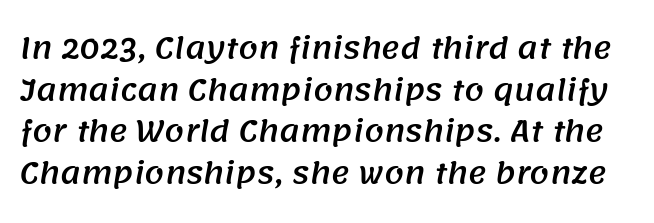
Beneath every word, the page is bare. Varying glyph widths throughout — classic text-font behaviour. The leading is moderate, giving the passage an even texture. Look at the bottom of the vertical strokes: they stop flat, with no serifs. Standard letterfit; no display-style spreading of the glyphs.
